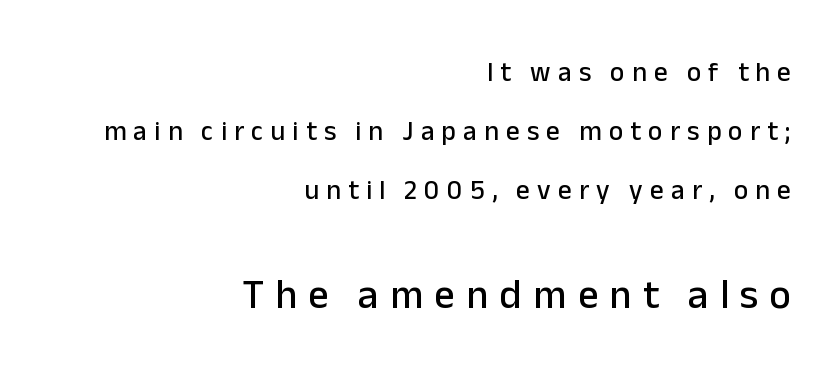
{"serif": "no", "italic": "no", "width": "normal", "stroke_contrast": "low", "x_height": "medium", "monospaced": "no", "underline": "no", "align": "right", "line_spacing": "loose", "line_spacing_ratio": 2.18, "letter_spacing": "wide", "letter_spacing_em": 0.27, "larger_block": "second", "size_ratio": 1.52, "glyph_px": 41}
